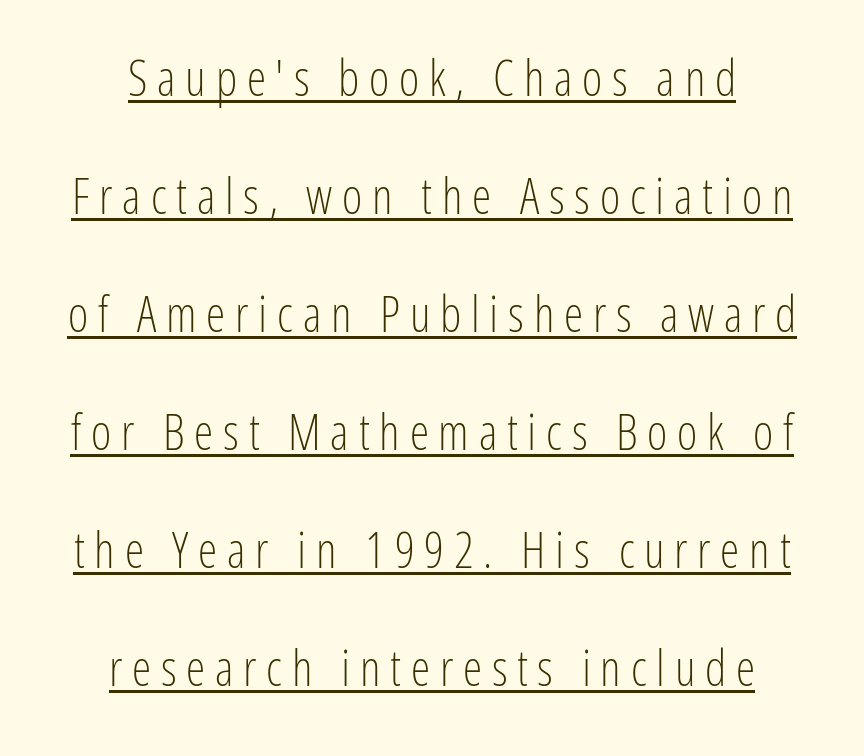
{"serif": "no", "italic": "no", "bold": "no", "weight": "light", "width": "condensed", "stroke_contrast": "low", "x_height": "medium", "monospaced": "no", "underline": "yes", "align": "center", "line_spacing": "loose", "line_spacing_ratio": 2.41, "letter_spacing": "wide", "letter_spacing_em": 0.2, "glyph_px": 49}
